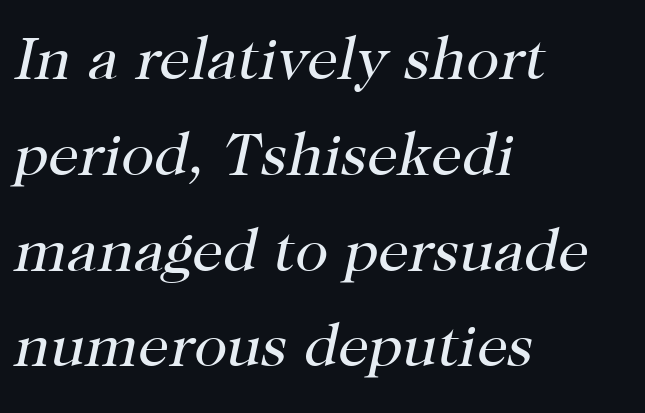
{"serif": "yes", "italic": "yes", "lean": "right", "slant_degrees": 12, "bold": "no", "weight": "regular", "width": "normal", "stroke_contrast": "high", "x_height": "medium", "monospaced": "no", "underline": "no", "align": "left", "line_spacing": "normal", "line_spacing_ratio": 1.57, "letter_spacing": "normal", "letter_spacing_em": 0.0, "glyph_px": 61}
